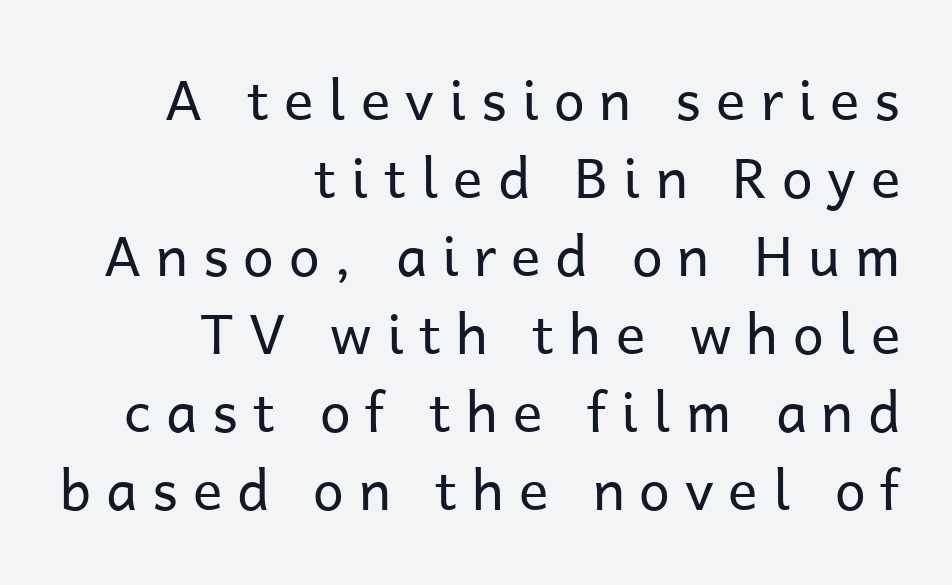
The image shows 55 px regular-weight sans-serif type, upright; set right-aligned, normal line spacing (1.42x), unusually wide letter spacing (+0.27 em), not underlined; low stroke contrast and a medium x-height.
